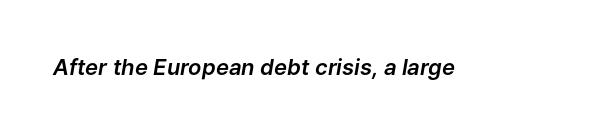
{"italic": "yes", "lean": "right", "slant_degrees": 9, "underline": "no", "letter_spacing": "normal", "letter_spacing_em": 0.0, "glyph_px": 22}
